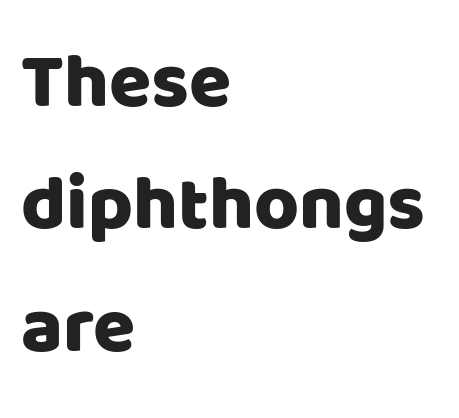
The rag falls on the right side of this text block. Does the type have serifs? No, each stem ends abruptly. Line spacing here is normal. Observe the ordinary spacing: letters are neighbours, not strangers.
